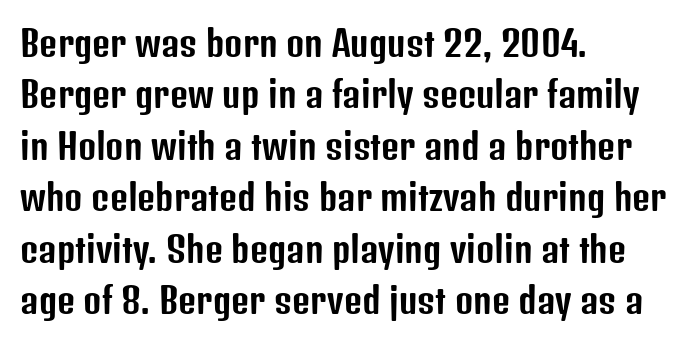
Baseline-to-baseline distance is the conventional proportion of letter height. The type sits square on the baseline with zero lean. These lines are rendered in a variable-pitch font. Unlike a traditional serif, this face leaves its strokes unadorned.
